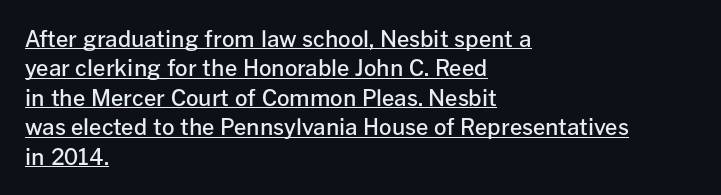
Caption: multi-line text, flush left, ragged right. The sample has been set in demibold, a notch under bold. Posture: vertical. How would I describe the line gaps? Plain and ordinary.
